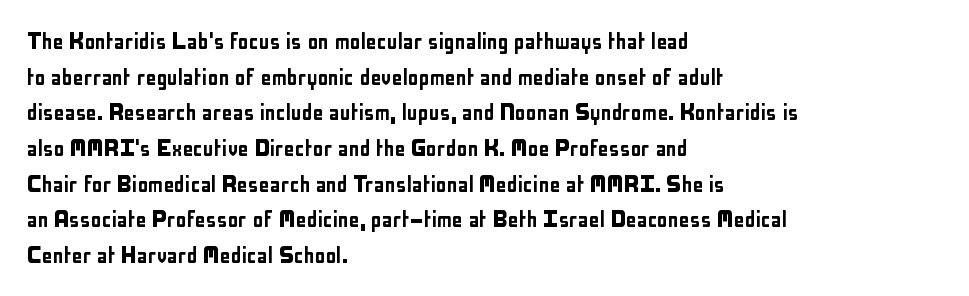
Line spacing here is normal. In terms of posture, this sample is upright. A bare baseline throughout the passage. Does the copy run flush right? No — it runs flush left. You could call the tracking neutral — neither tight nor loose.
